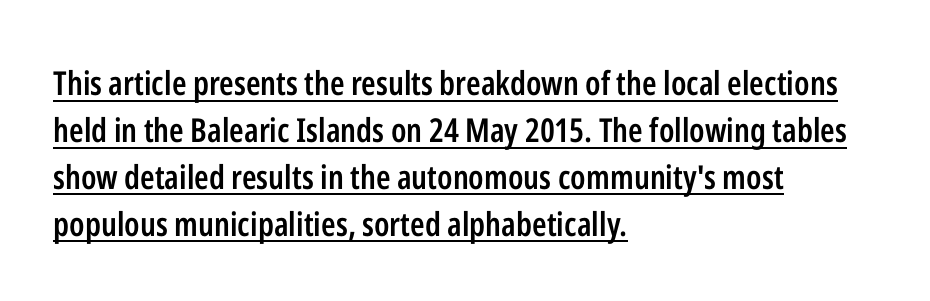
Q: Is the text bold? A: Semi-bold.
Q: Is the text italic (slanted)? A: No, it is upright.
Q: Is the typeface a serif or a sans-serif typeface? A: Sans-serif.
Q: Is the text underlined? A: Yes.
Q: How is the paragraph aligned? A: Left-aligned.
Q: Is the spacing between letters normal or unusually wide? A: Normal.
Q: Is the spacing between lines tight, normal or loose? A: Normal.
Q: Width (condensed, normal, or wide)? A: Condensed.
Q: Stroke contrast? A: Low.
Q: x-height? A: Medium.
Q: Monospaced? A: No.
